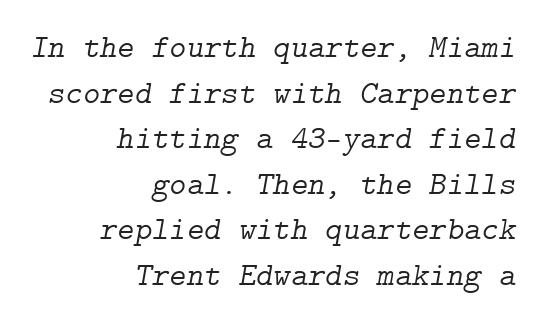
The font sits on the lighter half of the weight spectrum, regular included. Underlining? Definitely not there. The letters sit at their default tracking, neither squeezed nor spread. What's the leading like? Ordinary, nothing unusual. Typeset ragged left — the right edge is the straight one.
